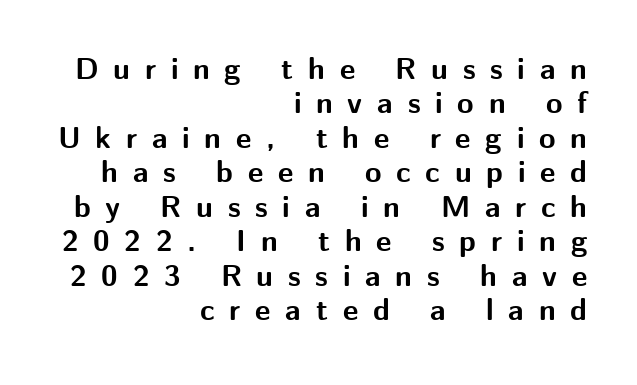
The image shows 30 px bold sans-serif type, upright; set right-aligned, tight line spacing (1.15x), unusually wide letter spacing (+0.49 em), not underlined; medium stroke contrast and a medium x-height.
